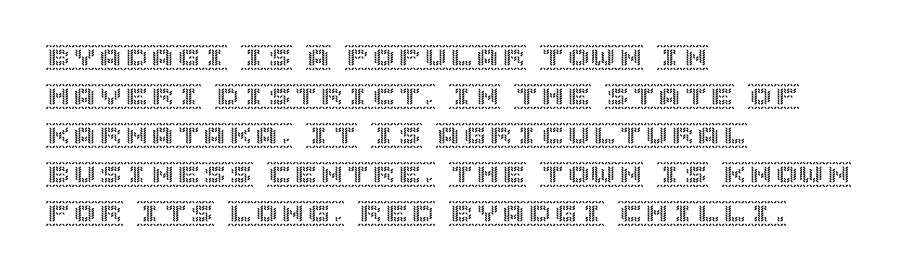
{"italic": "no", "underline": "no", "align": "left", "line_spacing": "normal", "line_spacing_ratio": 1.5, "letter_spacing": "normal", "letter_spacing_em": 0.0, "glyph_px": 26}
